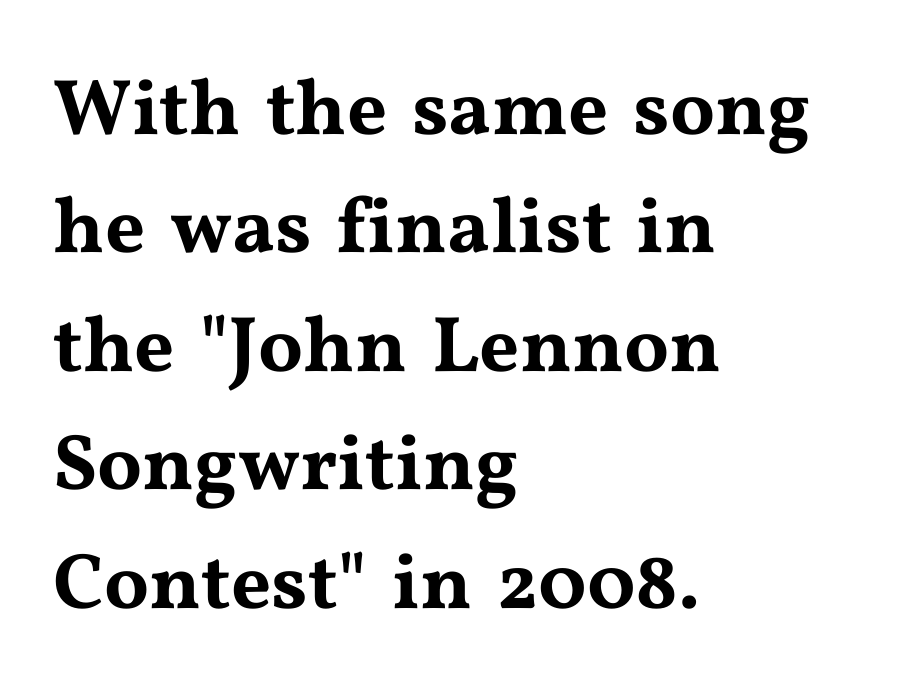
Q: Is the text italic (slanted)? A: No, it is upright.
Q: Is the typeface a serif or a sans-serif typeface? A: Serif.
Q: Is the text underlined? A: No.
Q: How is the paragraph aligned? A: Left-aligned.
Q: Is the spacing between letters normal or unusually wide? A: Normal.
Q: Is the spacing between lines tight, normal or loose? A: Normal.
Q: Width (condensed, normal, or wide)? A: Wide.
Q: Stroke contrast? A: Medium.
Q: x-height? A: Medium.
Q: Monospaced? A: No.
